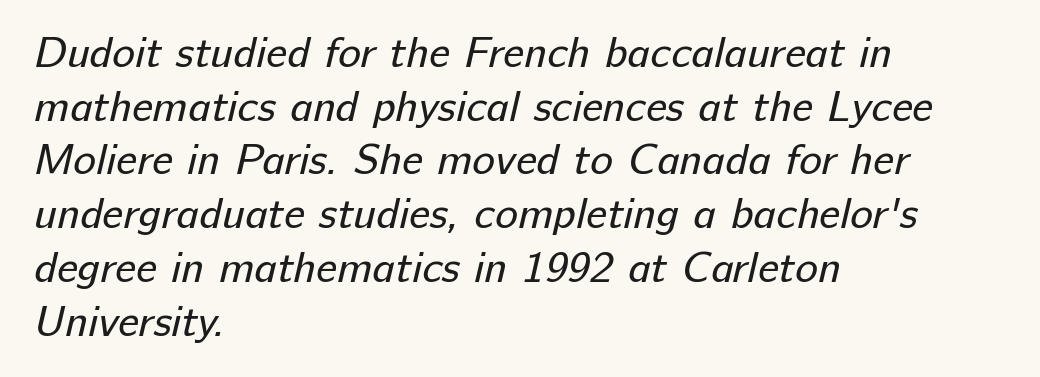
The image shows 43 px regular-weight sans-serif type; set left-aligned, normal line spacing (1.25x), normal letter spacing, not underlined; low stroke contrast and a medium x-height.
